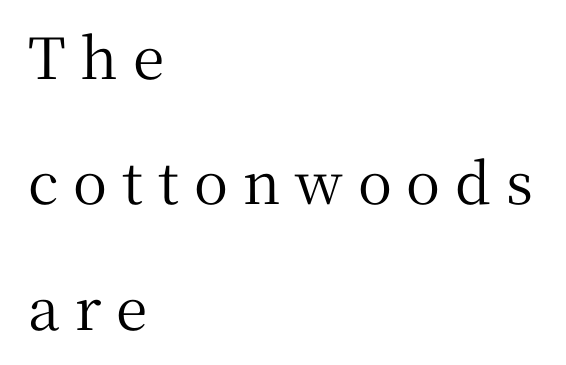
{"serif": "yes", "italic": "no", "width": "normal", "stroke_contrast": "medium", "x_height": "medium", "monospaced": "no", "underline": "no", "align": "left", "line_spacing": "loose", "line_spacing_ratio": 2.2, "letter_spacing": "wide", "letter_spacing_em": 0.26, "glyph_px": 57}
